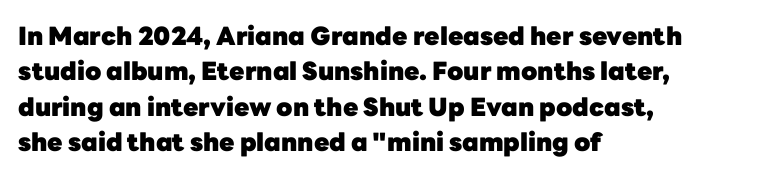
The strokes are fattened all the way to bold. Does the copy run flush right? No — it runs flush left. The face used here is rendered with its standard letterfit. Does the leading feel generous? No, just average. The typography opts for an upright posture over an oblique one.
